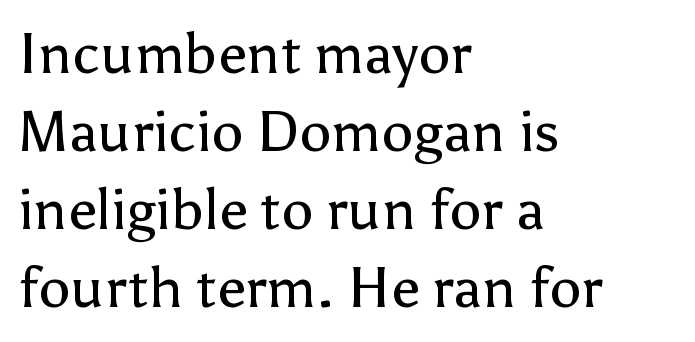
{"serif": "no", "italic": "no", "bold": "no", "weight": "regular", "width": "normal", "stroke_contrast": "low", "x_height": "medium", "monospaced": "no", "underline": "no", "align": "left", "line_spacing": "normal", "line_spacing_ratio": 1.37, "letter_spacing": "normal", "letter_spacing_em": 0.0, "glyph_px": 57}
